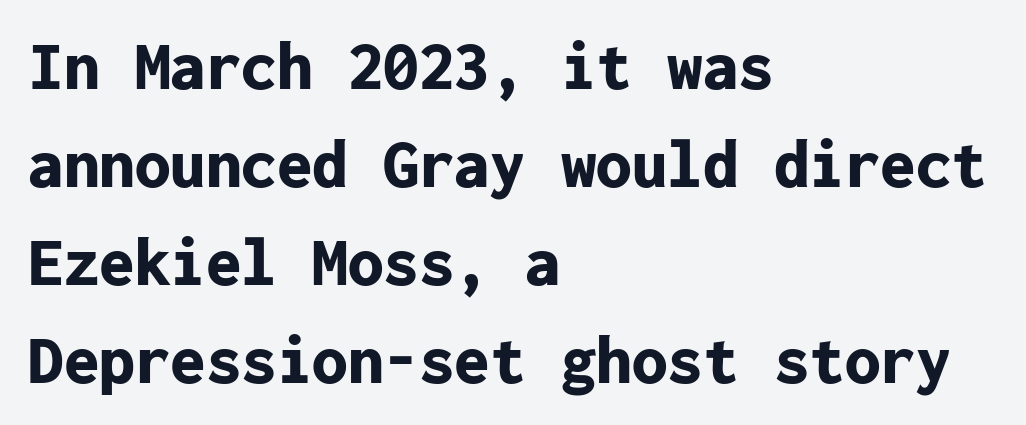
The strokes are fattened all the way to bold. Descenders are the only things crossing below the line. Baseline-to-baseline distance is the conventional proportion of letter height. How are the letters spaced? Ordinarily, with no added tracking. A classic flush-left, rag-right setting is used for this passage. This rendering employs a face without finishing strokes, i.e., a sans-serif.
